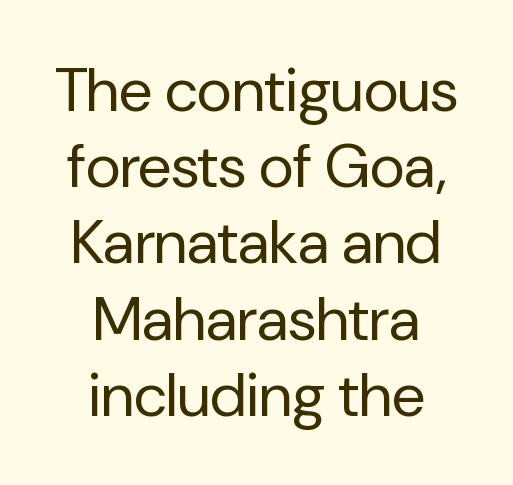
Q: Is the text bold? A: No.
Q: Is the text italic (slanted)? A: No, it is upright.
Q: Is the typeface a serif or a sans-serif typeface? A: Sans-serif.
Q: Is the text underlined? A: No.
Q: How is the paragraph aligned? A: Centered.
Q: Is the spacing between letters normal or unusually wide? A: Normal.
Q: Is the spacing between lines tight, normal or loose? A: Normal.
Q: Width (condensed, normal, or wide)? A: Normal.
Q: Stroke contrast? A: Low.
Q: x-height? A: Medium.
Q: Monospaced? A: No.
